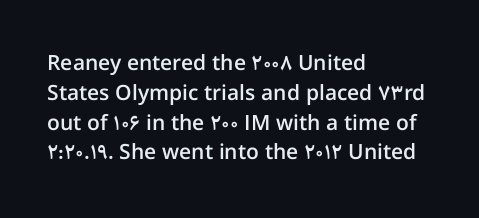
The image shows 21 px text type, upright; set left-aligned, normal line spacing (1.42x), normal letter spacing, not underlined.
